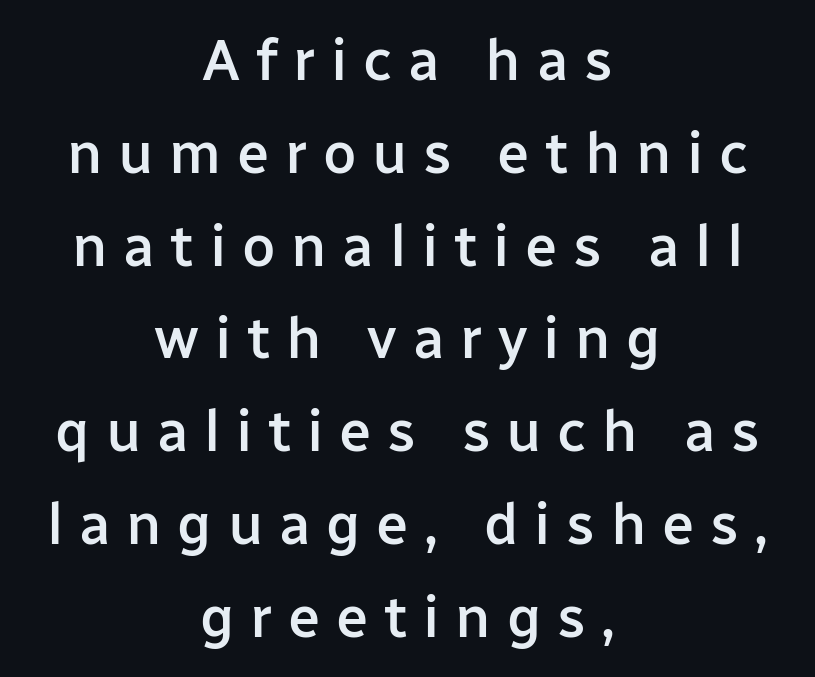
A typesetter would mark this as roman, not italic. The specimen omits any rule beneath the text block's lines. The text block is weighted toward neither margin, spreading evenly from the middle. A bit beefed up — I'd call it semibold rather than bold.
